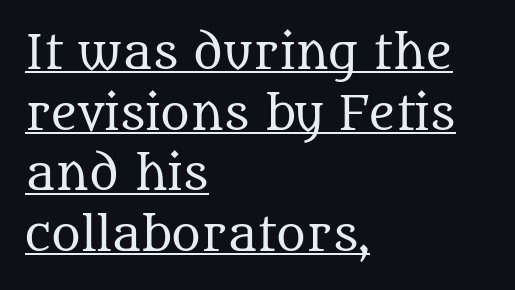
The image shows 45 px regular-weight serif type, upright; set left-aligned, normal line spacing (1.35x), normal letter spacing, underlined; medium stroke contrast and a large x-height.
